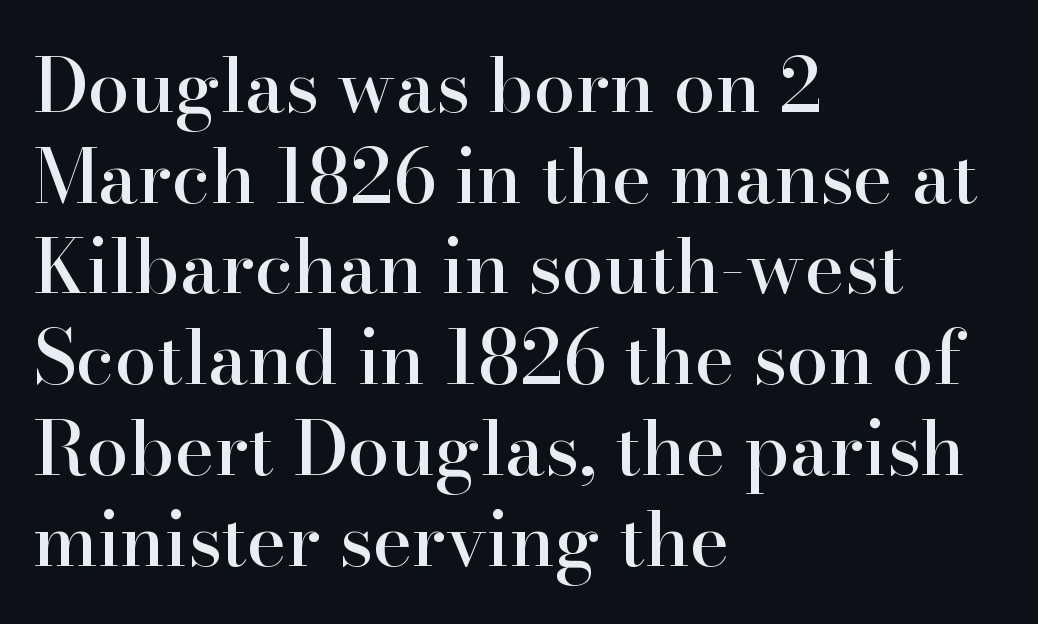
{"serif": "yes", "italic": "no", "width": "normal", "stroke_contrast": "high", "x_height": "small", "monospaced": "no", "underline": "no", "align": "left", "line_spacing_ratio": 1.21, "letter_spacing": "normal", "letter_spacing_em": 0.0, "glyph_px": 75}
